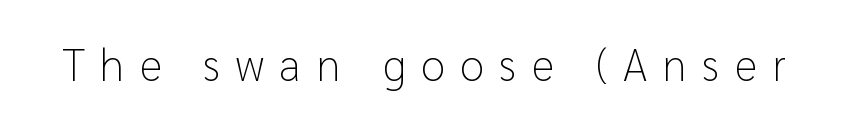
The image shows 44 px light sans-serif type, upright; set unusually wide letter spacing (+0.35 em), not underlined; low stroke contrast and a medium x-height.
